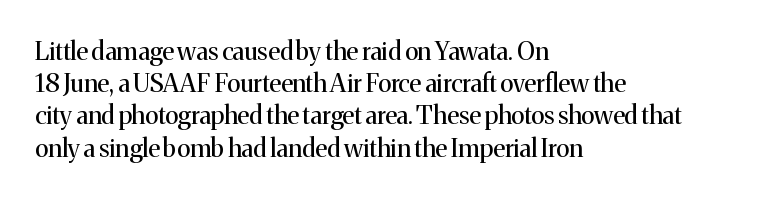
Q: Is the text bold? A: No.
Q: Is the text italic (slanted)? A: No, it is upright.
Q: Is the text underlined? A: No.
Q: How is the paragraph aligned? A: Left-aligned.
Q: Is the spacing between letters normal or unusually wide? A: Normal.
Q: Is the spacing between lines tight, normal or loose? A: Normal.
